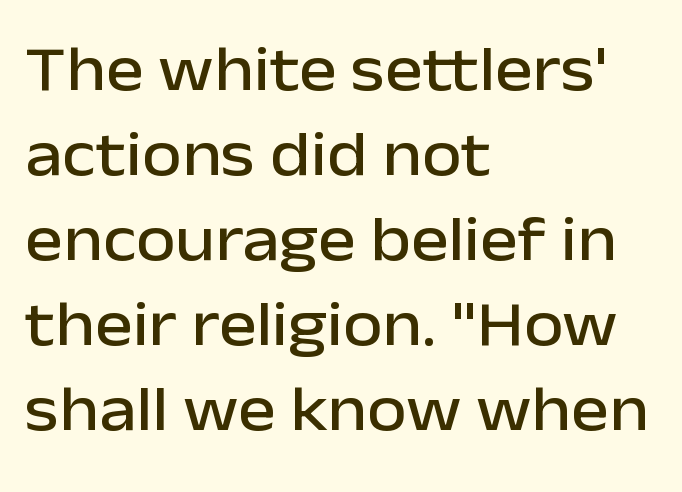
{"serif": "no", "italic": "no", "width": "normal", "stroke_contrast": "low", "x_height": "medium", "monospaced": "no", "underline": "no", "align": "left", "line_spacing": "normal", "line_spacing_ratio": 1.33, "letter_spacing": "normal", "letter_spacing_em": 0.0, "glyph_px": 64}
